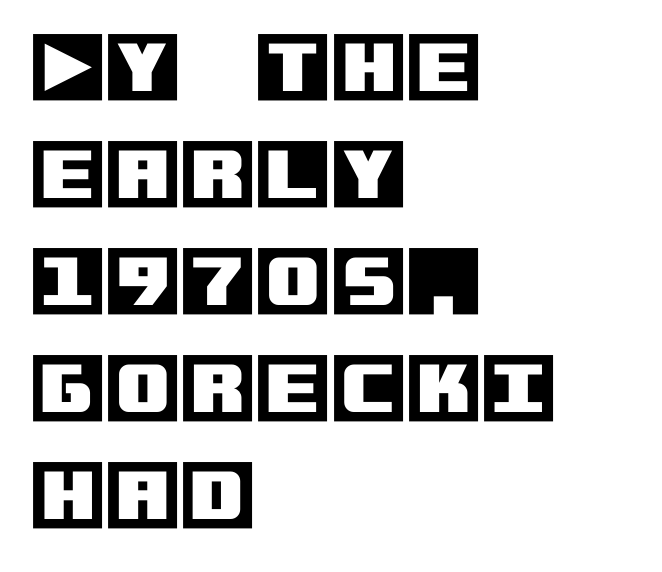
{"italic": "no", "width": "normal", "x_height": "large", "underline": "no", "align": "left", "line_spacing": "normal", "line_spacing_ratio": 1.39, "letter_spacing": "normal", "letter_spacing_em": 0.0, "glyph_px": 77}
